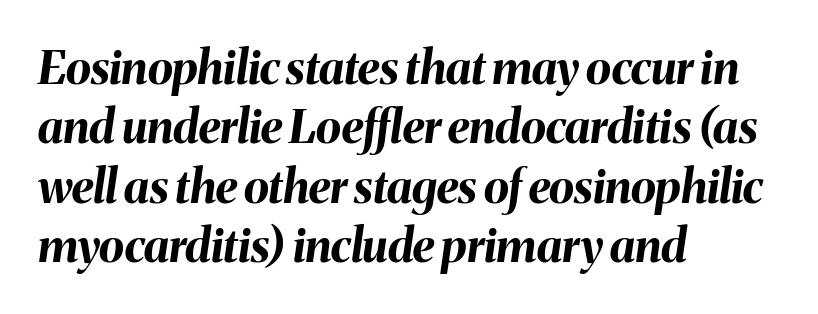
Q: Is the text bold? A: Yes.
Q: Is the text italic (slanted)? A: Yes, it leans right by about 8 degrees.
Q: Is the text underlined? A: No.
Q: How is the paragraph aligned? A: Left-aligned.
Q: Is the spacing between letters normal or unusually wide? A: Normal.
Q: Is the spacing between lines tight, normal or loose? A: Normal.
Q: Width (condensed, normal, or wide)? A: Normal.
Q: Stroke contrast? A: Medium.
Q: x-height? A: Medium.
Q: Monospaced? A: No.
